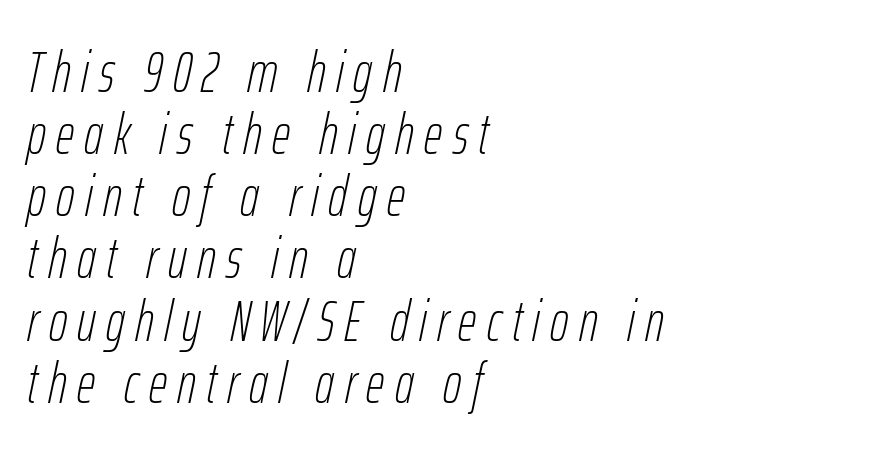
The image shows 57 px thin, condensed type, italic (leaning right); set left-aligned, tight line spacing (1.09x), not underlined; low stroke contrast and a medium x-height.
